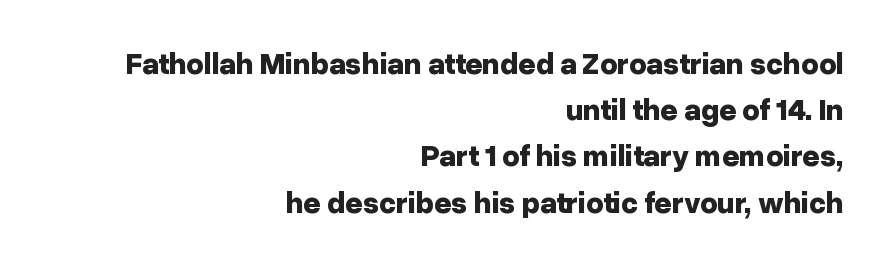
The image shows 30 px bold sans-serif type, upright; set right-aligned, normal line spacing (1.54x), normal letter spacing, not underlined; low stroke contrast and a medium x-height.
